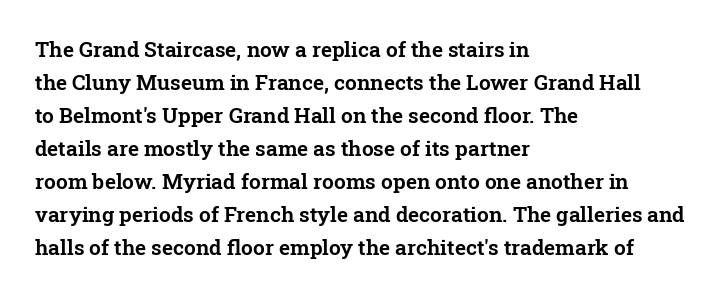
Do the letters lean? They stand straight. You could call the tracking neutral — neither tight nor loose. The passage shown is not underscored anywhere. The ragged edge is on the right, which tells us the setting is flush left. Students, observe: this is what conventionally led text looks like.
